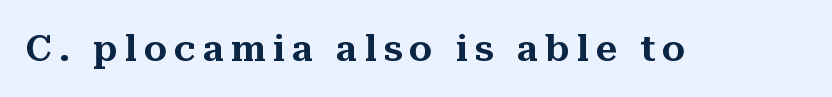
Q: Is the text italic (slanted)? A: No, it is upright.
Q: Is the typeface a serif or a sans-serif typeface? A: Serif.
Q: Is the text underlined? A: No.
Q: Width (condensed, normal, or wide)? A: Normal.
Q: Stroke contrast? A: Medium.
Q: x-height? A: Medium.
Q: Monospaced? A: No.
